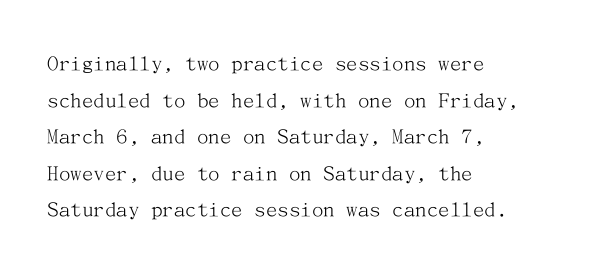
Q: Is the text bold? A: No.
Q: Is the text italic (slanted)? A: No, it is upright.
Q: Is the text underlined? A: No.
Q: How is the paragraph aligned? A: Left-aligned.
Q: Is the spacing between letters normal or unusually wide? A: Normal.
Q: Is the spacing between lines tight, normal or loose? A: Normal.
